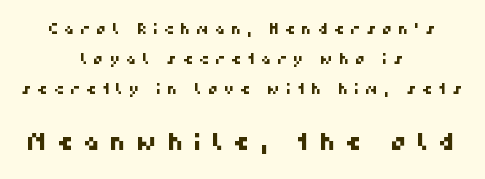
Q: Is the text underlined? A: No.
Q: How is the paragraph aligned? A: Centered.
Q: Is the spacing between letters normal or unusually wide? A: Unusually wide.
Q: Is the spacing between lines tight, normal or loose? A: Loose.
Q: Which block of text is set in a larger size, the first (top) or the second (bottom)? A: The second (bottom) one.
